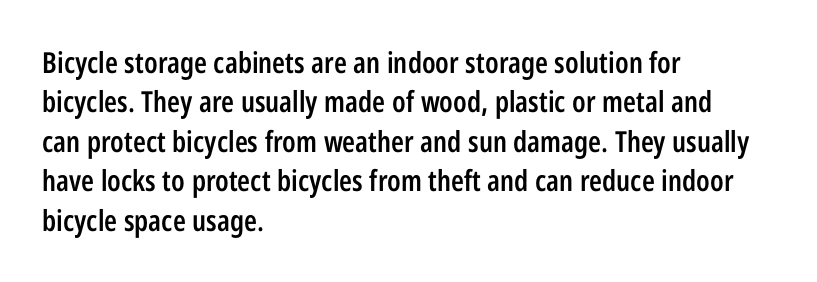
{"serif": "no", "italic": "no", "bold": "semi", "weight": "semibold", "width": "condensed", "stroke_contrast": "low", "x_height": "medium", "monospaced": "no", "underline": "no", "align": "left", "line_spacing": "normal", "line_spacing_ratio": 1.36, "letter_spacing": "normal", "letter_spacing_em": 0.0, "glyph_px": 29}
